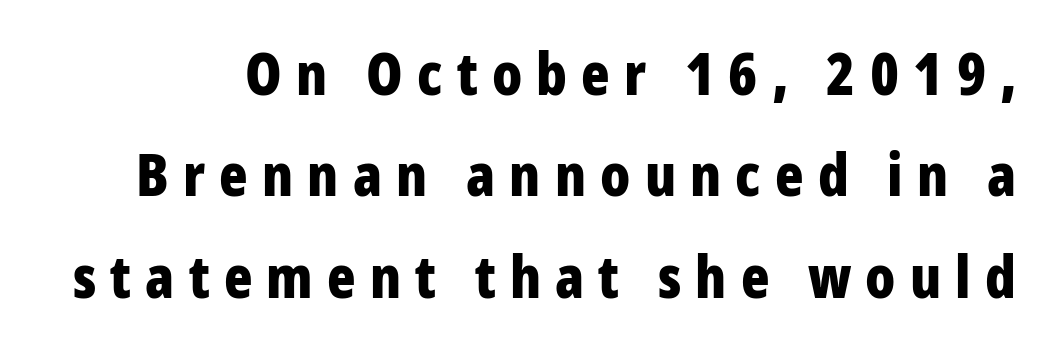
The type is letterspaced generously, with wide tracking. Is this a sans? Yes — the strokes have no serifs. On the weight axis this lands at bold, roughly 700. You could not count columns in this text — the font is proportionally spaced. Vertical strokes here are truly vertical.
